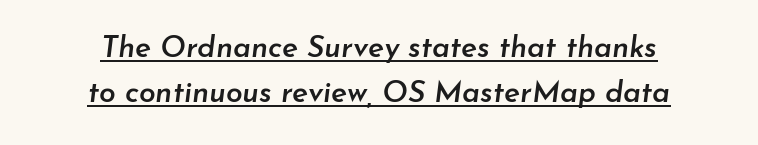
Q: Is the text bold? A: Semi-bold.
Q: Is the text italic (slanted)? A: Yes, it leans right by about 7 degrees.
Q: Is the text underlined? A: Yes.
Q: How is the paragraph aligned? A: Centered.
Q: Is the spacing between letters normal or unusually wide? A: Normal.
Q: Is the spacing between lines tight, normal or loose? A: Normal.
Q: Width (condensed, normal, or wide)? A: Normal.
Q: Stroke contrast? A: Low.
Q: x-height? A: Small.
Q: Monospaced? A: No.
